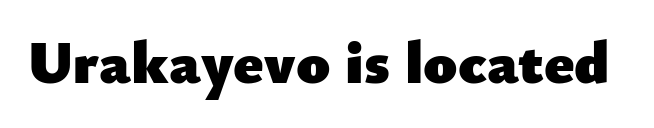
The image shows 61 px heavy sans-serif type, upright; set normal letter spacing, not underlined; low stroke contrast and a small x-height.
